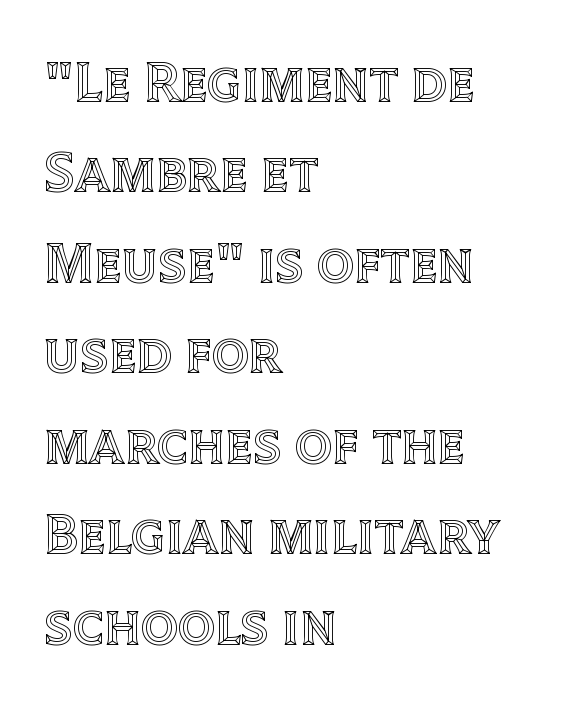
Q: Is the text italic (slanted)? A: No, it is upright.
Q: Is the text underlined? A: No.
Q: How is the paragraph aligned? A: Left-aligned.
Q: Is the spacing between letters normal or unusually wide? A: Normal.
Q: Is the spacing between lines tight, normal or loose? A: Normal.
Q: Width (condensed, normal, or wide)? A: Normal.
Q: x-height? A: Large.
Q: Monospaced? A: No.
